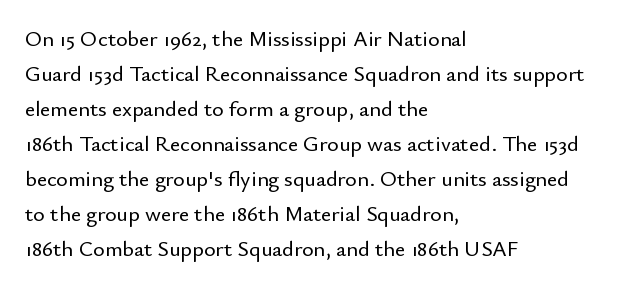
Q: Is the text italic (slanted)? A: No, it is upright.
Q: Is the text underlined? A: No.
Q: How is the paragraph aligned? A: Left-aligned.
Q: Is the spacing between letters normal or unusually wide? A: Normal.
Q: Is the spacing between lines tight, normal or loose? A: Normal.
